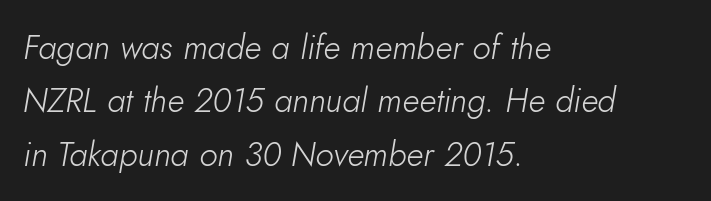
The image shows 34 px light type, italic (leaning right); set left-aligned, normal line spacing (1.57x), normal letter spacing, not underlined; low stroke contrast and a small x-height.
